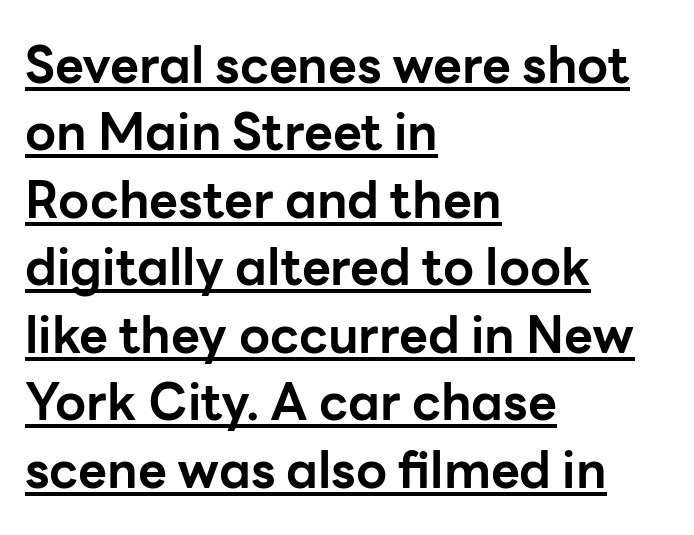
The image shows 50 px bold sans-serif type, upright; set left-aligned, normal line spacing (1.35x), normal letter spacing, underlined; low stroke contrast and a medium x-height.
